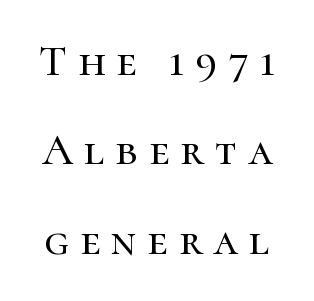
Q: Is the text italic (slanted)? A: No, it is upright.
Q: Is the typeface a serif or a sans-serif typeface? A: Serif.
Q: Is the text underlined? A: No.
Q: Is the spacing between letters normal or unusually wide? A: Unusually wide.
Q: Is the spacing between lines tight, normal or loose? A: Loose.
Q: Width (condensed, normal, or wide)? A: Normal.
Q: Stroke contrast? A: High.
Q: x-height? A: Medium.
Q: Monospaced? A: No.
